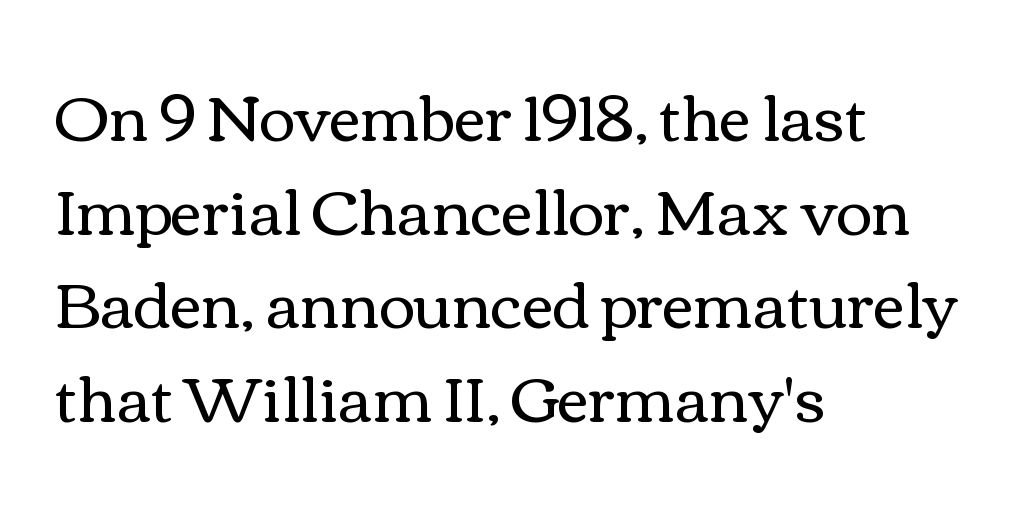
The string is rendered with underlining switched off. Vertical spacing — default. Does the copy run flush right? No — it runs flush left. Letters have the restrained weight of plain body copy at most.
